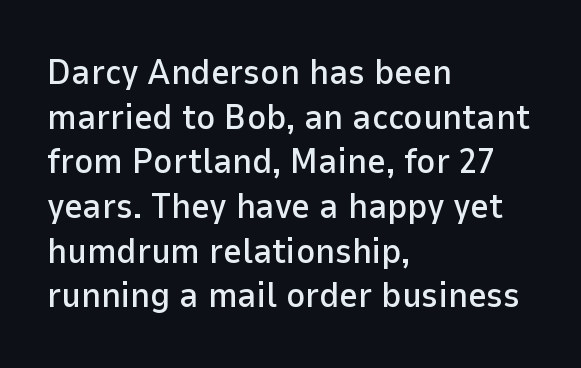
{"serif": "no", "italic": "no", "width": "normal", "stroke_contrast": "low", "x_height": "medium", "monospaced": "no", "underline": "no", "align": "left", "line_spacing_ratio": 1.24, "letter_spacing": "normal", "letter_spacing_em": 0.0, "glyph_px": 36}
